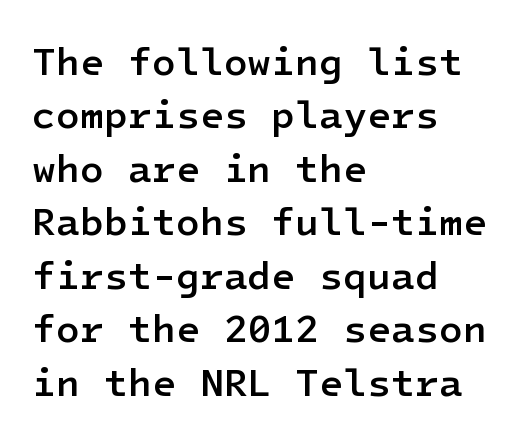
The image shows 39 px semibold sans-serif type, upright; set left-aligned, normal line spacing (1.37x), normal letter spacing, not underlined; low stroke contrast and a medium x-height.
